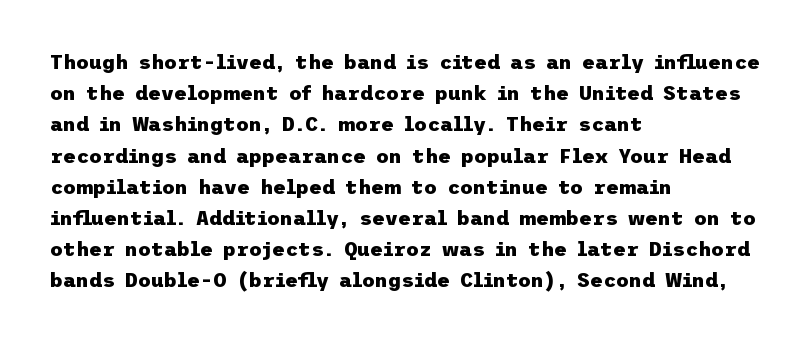
{"italic": "no", "bold": "yes", "underline": "no", "align": "left", "line_spacing": "normal", "line_spacing_ratio": 1.56, "letter_spacing": "normal", "letter_spacing_em": 0.0, "glyph_px": 20}
